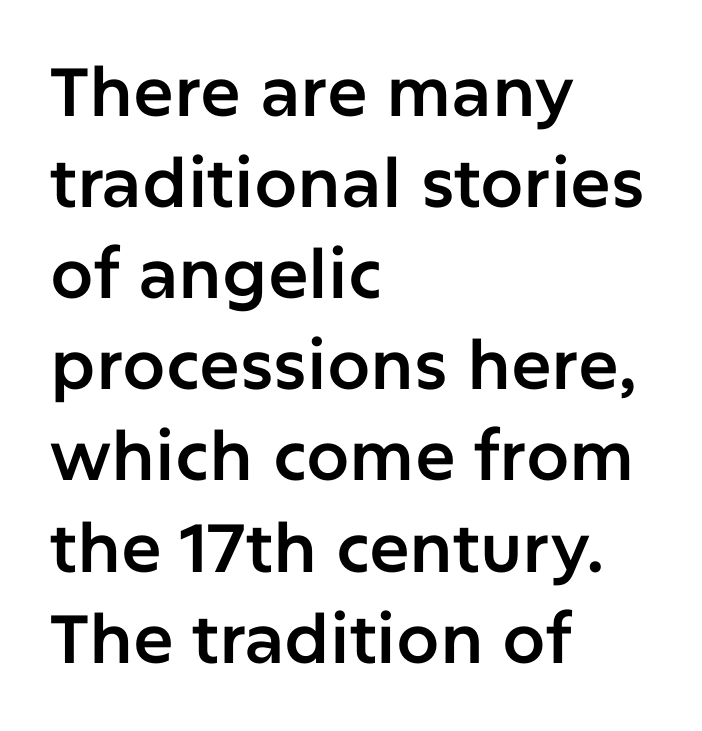
The image shows 68 px sans-serif type, upright; set left-aligned, normal line spacing (1.34x), normal letter spacing, not underlined; low stroke contrast and a medium x-height.
